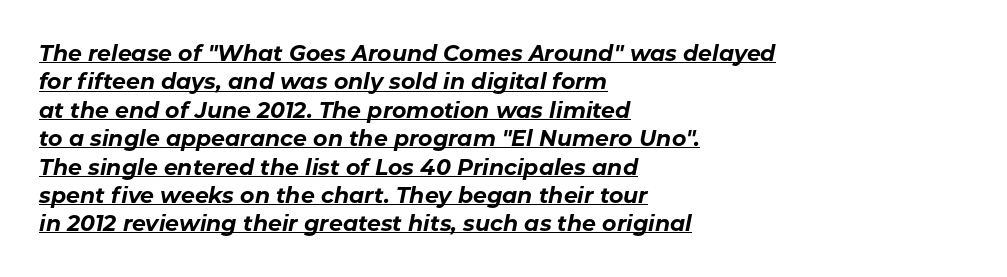
Q: Is the text bold? A: Yes.
Q: Is the text italic (slanted)? A: Yes, it leans right by about 11 degrees.
Q: Is the text underlined? A: Yes.
Q: How is the paragraph aligned? A: Left-aligned.
Q: Is the spacing between letters normal or unusually wide? A: Normal.
Q: Is the spacing between lines tight, normal or loose? A: Normal.
